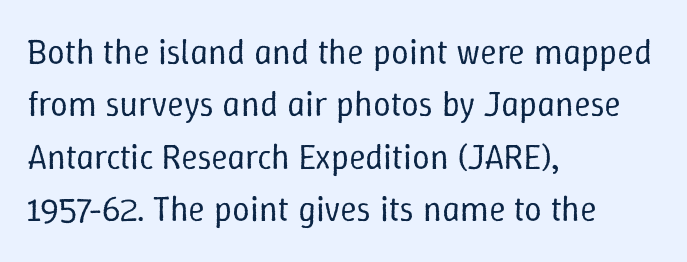
Q: Is the text bold? A: No.
Q: Is the text italic (slanted)? A: No, it is upright.
Q: Is the text underlined? A: No.
Q: How is the paragraph aligned? A: Left-aligned.
Q: Is the spacing between letters normal or unusually wide? A: Normal.
Q: Is the spacing between lines tight, normal or loose? A: Normal.
Q: Width (condensed, normal, or wide)? A: Normal.
Q: Stroke contrast? A: Low.
Q: x-height? A: Medium.
Q: Monospaced? A: No.
